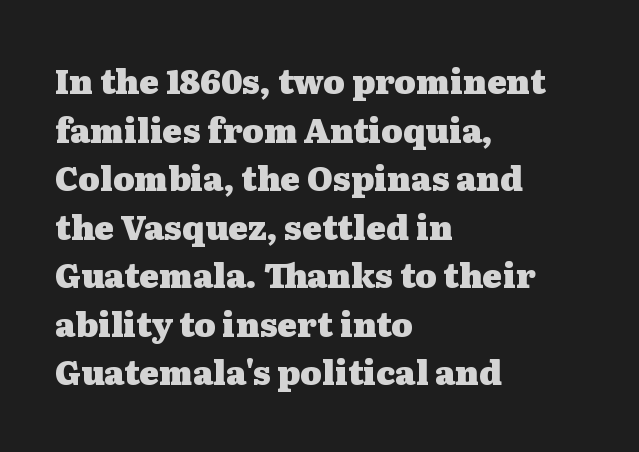
Q: Is the text bold? A: Yes.
Q: Is the text italic (slanted)? A: No, it is upright.
Q: Is the typeface a serif or a sans-serif typeface? A: Serif.
Q: Is the text underlined? A: No.
Q: How is the paragraph aligned? A: Left-aligned.
Q: Is the spacing between letters normal or unusually wide? A: Normal.
Q: Is the spacing between lines tight, normal or loose? A: Normal.
Q: Width (condensed, normal, or wide)? A: Wide.
Q: Stroke contrast? A: Medium.
Q: x-height? A: Medium.
Q: Monospaced? A: No.
